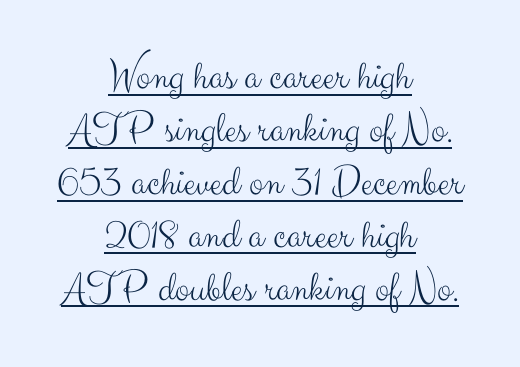
The image shows 43 px light sans-serif type; set centered, line spacing 1.23x, normal letter spacing, underlined; medium stroke contrast and a small x-height.
